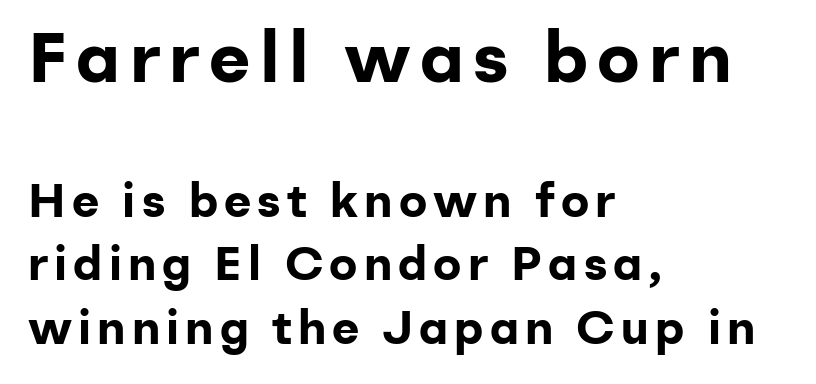
Of the two passages, the one on top uses the larger point size. Visually the block forms a straight wall on the left and a jagged coastline on the right. A dark, heavy texture on the line: the type is bold. The letters advance in unequal steps, a hallmark of proportional type. Plain, unruled lines of type.
